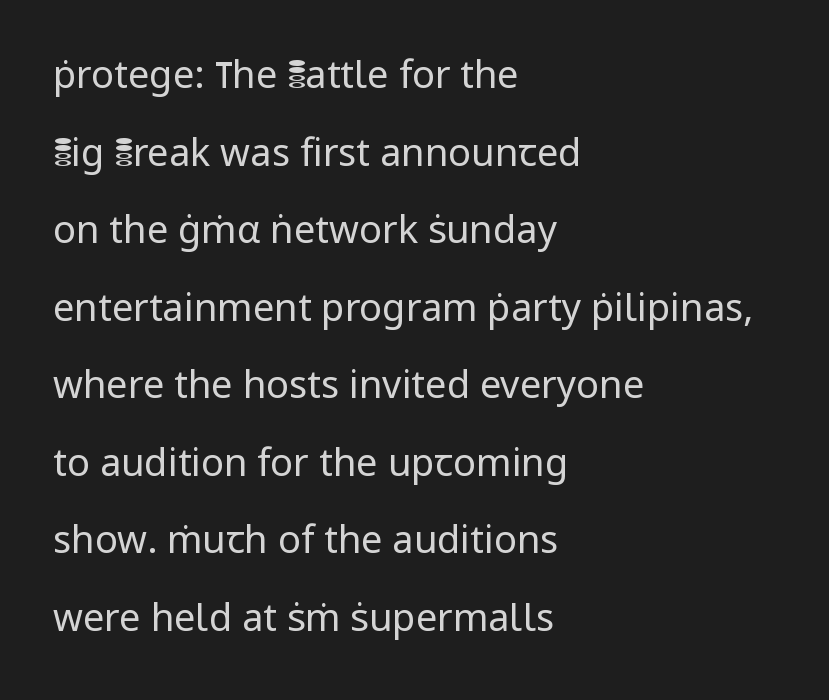
The image shows 38 px regular-weight sans-serif type, upright; set left-aligned, loose line spacing (2.04x), normal letter spacing, not underlined; low stroke contrast and a medium x-height.
